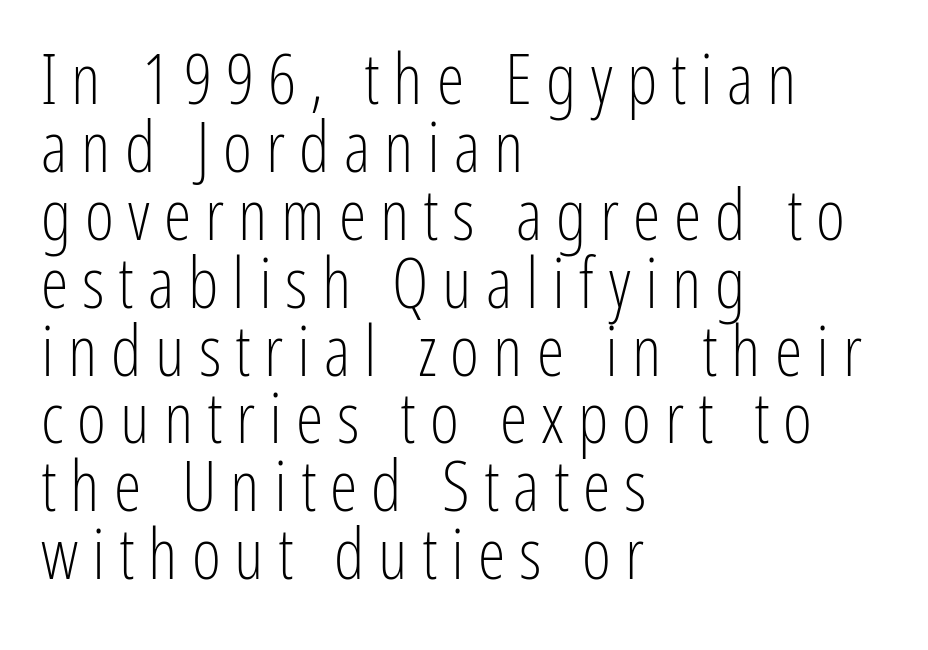
Q: Is the text bold? A: No.
Q: Is the text italic (slanted)? A: No, it is upright.
Q: Is the typeface a serif or a sans-serif typeface? A: Sans-serif.
Q: Is the text underlined? A: No.
Q: How is the paragraph aligned? A: Left-aligned.
Q: Is the spacing between letters normal or unusually wide? A: Unusually wide.
Q: Is the spacing between lines tight, normal or loose? A: Tight.
Q: Width (condensed, normal, or wide)? A: Condensed.
Q: Stroke contrast? A: Low.
Q: x-height? A: Medium.
Q: Monospaced? A: No.
